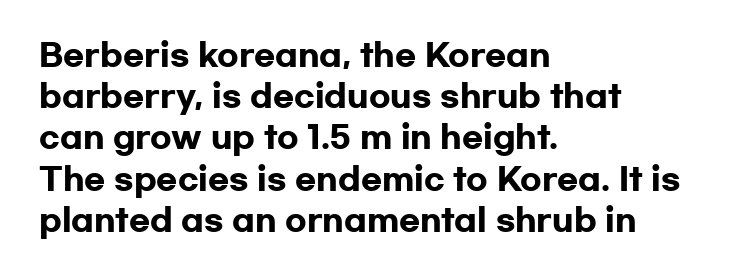
{"serif": "no", "italic": "no", "bold": "yes", "weight": "heavy", "width": "wide", "stroke_contrast": "low", "x_height": "medium", "monospaced": "no", "underline": "no", "align": "left", "line_spacing": "normal", "line_spacing_ratio": 1.33, "letter_spacing": "normal", "letter_spacing_em": 0.0, "glyph_px": 31}
